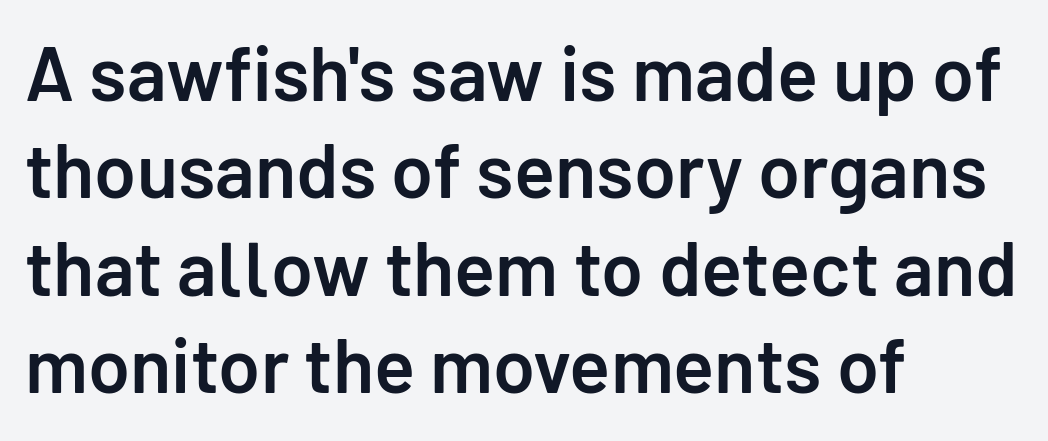
Descender tails drop into unmarked territory. In terms of letterspacing, this is plain default setting. Stroke thickness is moderately raised; the sample reads as semibold. This block has exactly the height ordinary leading produces. These lines are set flush left with a ragged right edge. Each letter keeps its own natural width here, so spacing adapts to shape.
